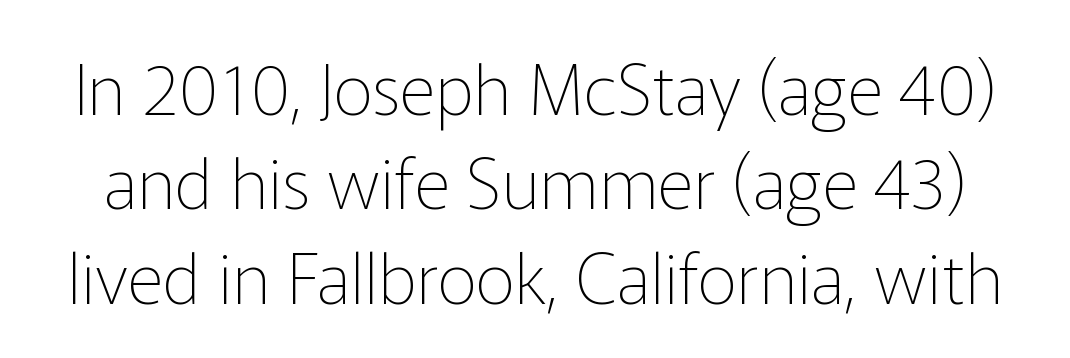
Spacing verdict: proportional, widths tailored to each character. Words float on clear page, feet unadorned. Does the leading feel generous? No, just average. Quick note: not italic, upright.
